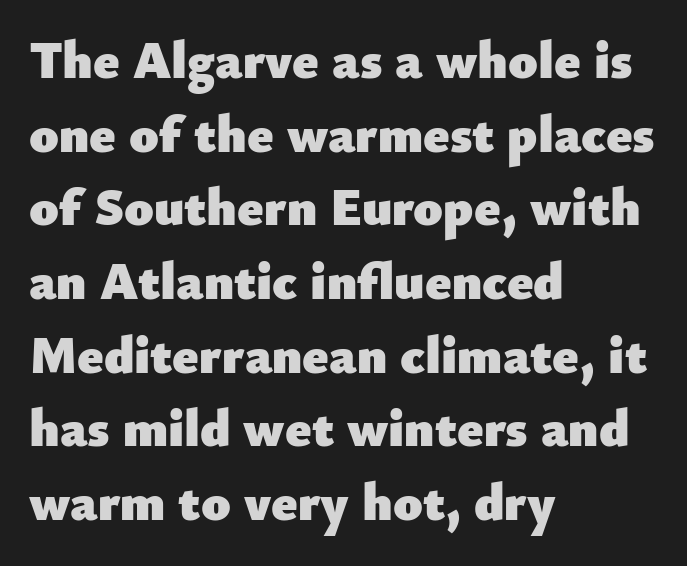
The image shows 53 px heavy sans-serif type, upright; set left-aligned, normal line spacing (1.39x), normal letter spacing, not underlined; low stroke contrast and a small x-height.
